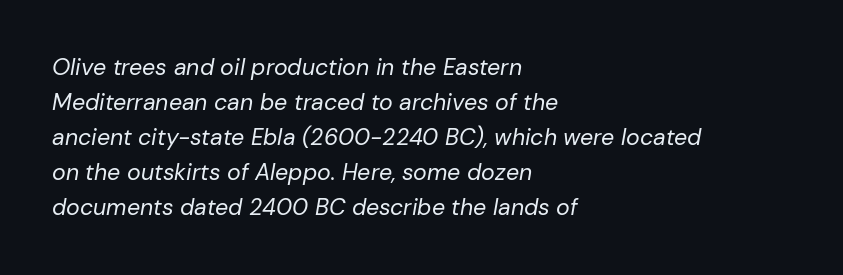
The glyphs look as if they've been sheared to an angle. Horizontal bands of white between lines are of average thickness. No heavy texture on the line: the type isn't bold. The rendering anchors every line to the left-hand side.
